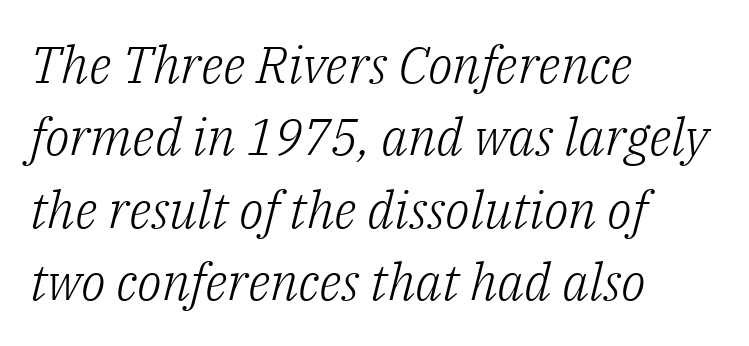
{"serif": "yes", "italic": "yes", "lean": "right", "slant_degrees": 14, "bold": "no", "weight": "light", "width": "normal", "stroke_contrast": "low", "x_height": "medium", "monospaced": "no", "underline": "no", "align": "left", "line_spacing": "normal", "line_spacing_ratio": 1.42, "letter_spacing": "normal", "letter_spacing_em": 0.0, "glyph_px": 51}
